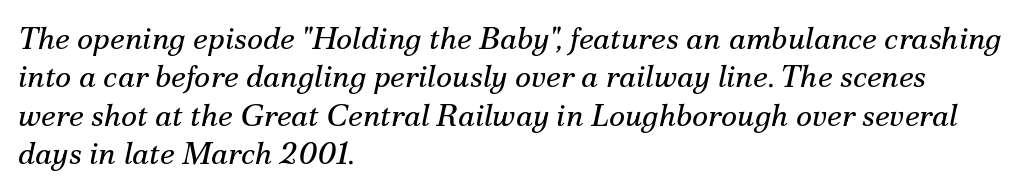
{"serif": "yes", "italic": "yes", "lean": "right", "slant_degrees": 12, "bold": "no", "weight": "regular", "width": "normal", "stroke_contrast": "medium", "x_height": "small", "monospaced": "no", "underline": "no", "align": "left", "line_spacing_ratio": 1.24, "letter_spacing": "normal", "letter_spacing_em": 0.0, "glyph_px": 31}
